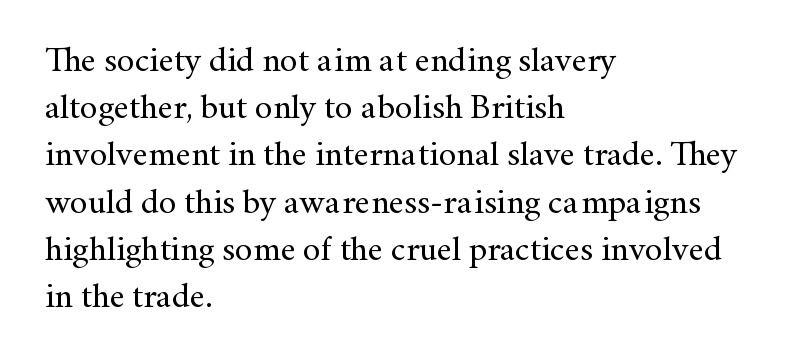
Q: Is the text bold? A: No.
Q: Is the text italic (slanted)? A: No, it is upright.
Q: Is the typeface a serif or a sans-serif typeface? A: Serif.
Q: Is the text underlined? A: No.
Q: How is the paragraph aligned? A: Left-aligned.
Q: Is the spacing between letters normal or unusually wide? A: Normal.
Q: Is the spacing between lines tight, normal or loose? A: Normal.
Q: Width (condensed, normal, or wide)? A: Normal.
Q: Stroke contrast? A: Medium.
Q: x-height? A: Small.
Q: Monospaced? A: No.
